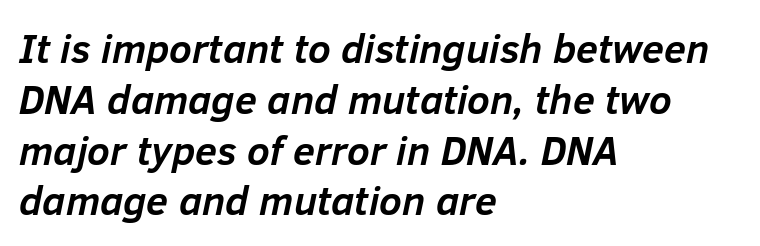
The image shows 40 px semibold type, italic (leaning right); set left-aligned, normal line spacing (1.27x), normal letter spacing, not underlined; low stroke contrast and a medium x-height.
